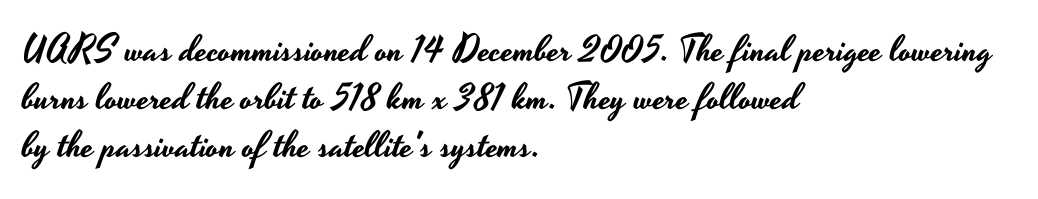
The image shows 37 px wide sans-serif type; set left-aligned, normal line spacing (1.3x), normal letter spacing, not underlined; low stroke contrast and a small x-height.
